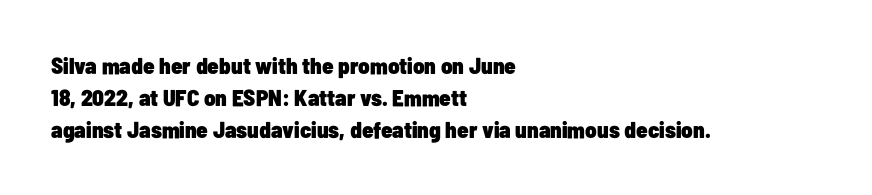
Q: Is the text bold? A: Yes.
Q: Is the text italic (slanted)? A: No, it is upright.
Q: Is the text underlined? A: No.
Q: How is the paragraph aligned? A: Left-aligned.
Q: Is the spacing between letters normal or unusually wide? A: Normal.
Q: Is the spacing between lines tight, normal or loose? A: Normal.
